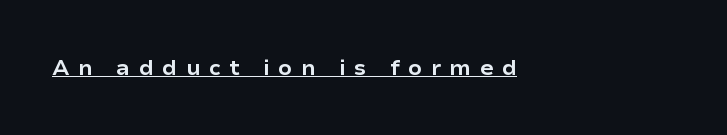
No italicization has been applied; the sample stays upright. The lines are quadded left. This rendering widens character spacing well past its baseline value. Typographic density is high because the face is bold. You can see a thin bar hugging the bottom of the glyphs.
